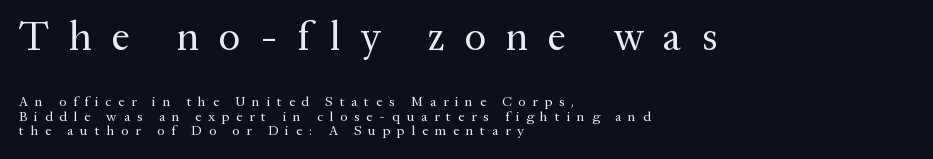
The image shows 41 px regular-weight serif type, upright; set left-aligned, tight line spacing (1.05x), unusually wide letter spacing (+0.48 em), not underlined; the first (top) block is 2.93x larger; medium stroke contrast and a medium x-height.
